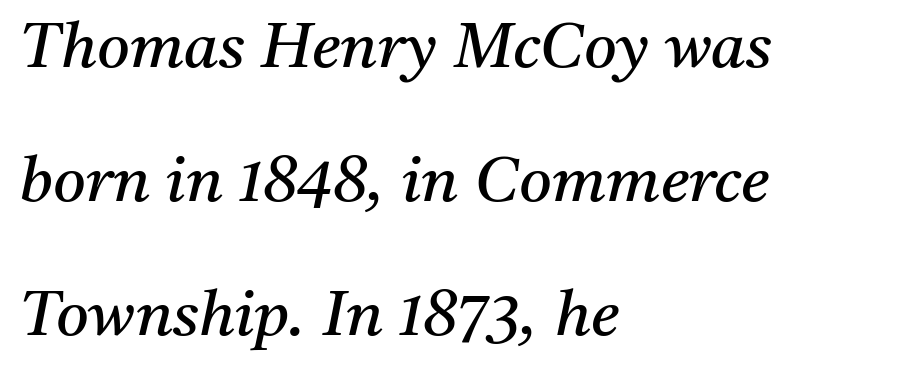
{"serif": "yes", "italic": "yes", "lean": "right", "slant_degrees": 11, "bold": "no", "weight": "regular", "width": "normal", "stroke_contrast": "medium", "x_height": "medium", "monospaced": "no", "underline": "no", "align": "left", "line_spacing": "loose", "line_spacing_ratio": 2.13, "letter_spacing": "normal", "letter_spacing_em": 0.0, "glyph_px": 63}
